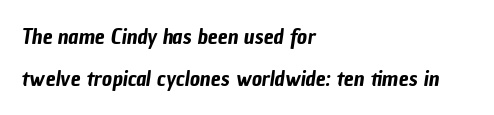
The image shows 22 px text type; set left-aligned, loose line spacing (1.9x), normal letter spacing, not underlined.
